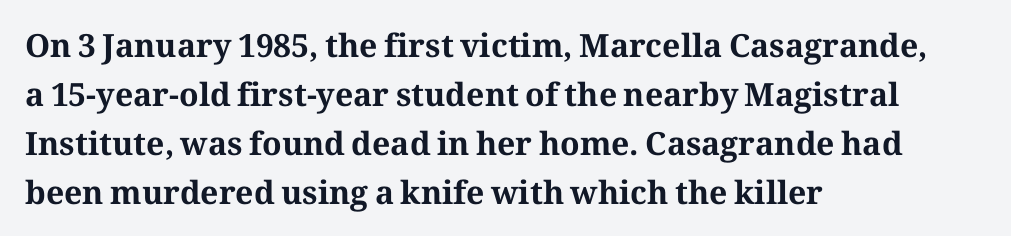
{"serif": "yes", "italic": "no", "bold": "yes", "weight": "bold", "width": "normal", "stroke_contrast": "medium", "x_height": "medium", "monospaced": "no", "underline": "no", "align": "left", "line_spacing": "normal", "line_spacing_ratio": 1.53, "letter_spacing": "normal", "letter_spacing_em": 0.0, "glyph_px": 32}
